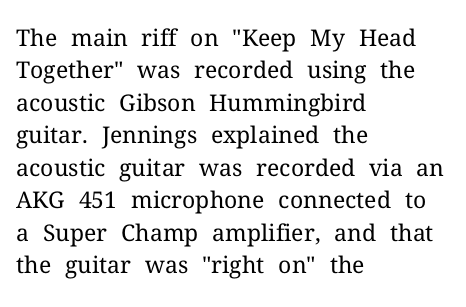
The tracking reads as untouched default to a designer's eye. Layout note: lines flush left. Students, observe: this is what conventionally led text looks like. Underline: absent.
